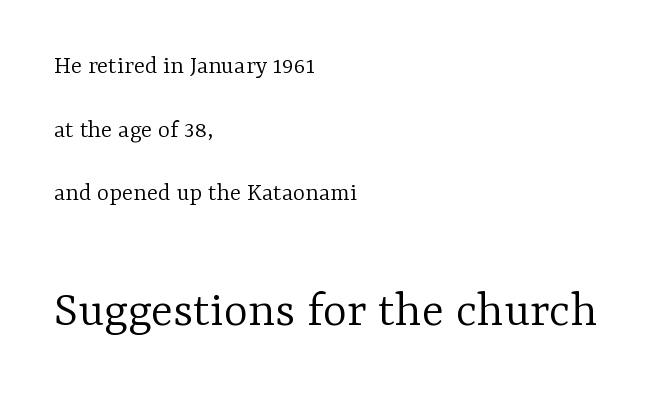
Q: Is the text bold? A: No.
Q: Is the text italic (slanted)? A: No, it is upright.
Q: Is the typeface a serif or a sans-serif typeface? A: Serif.
Q: Is the text underlined? A: No.
Q: How is the paragraph aligned? A: Left-aligned.
Q: Is the spacing between letters normal or unusually wide? A: Normal.
Q: Is the spacing between lines tight, normal or loose? A: Loose.
Q: Which block of text is set in a larger size, the first (top) or the second (bottom)? A: The second (bottom) one.
Q: Width (condensed, normal, or wide)? A: Normal.
Q: Stroke contrast? A: Low.
Q: x-height? A: Medium.
Q: Monospaced? A: No.
